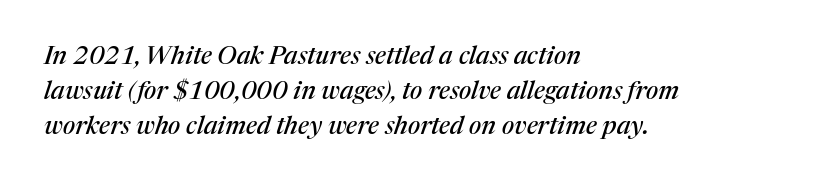
Layout note: lines flush left. The space between consecutive lines is moderate. The baseline area is clear. Would a proofreader flag this as italicized? Yes.
